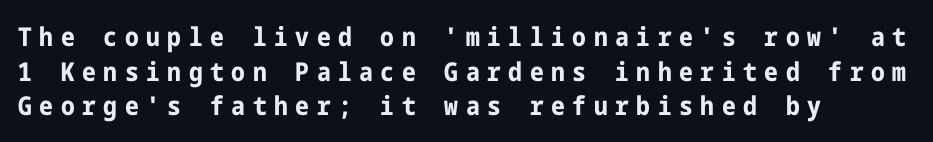
Q: Is the text bold? A: Yes.
Q: Is the text italic (slanted)? A: No, it is upright.
Q: Is the text underlined? A: No.
Q: How is the paragraph aligned? A: Left-aligned.
Q: Is the spacing between letters normal or unusually wide? A: Unusually wide.
Q: Is the spacing between lines tight, normal or loose? A: Normal.
